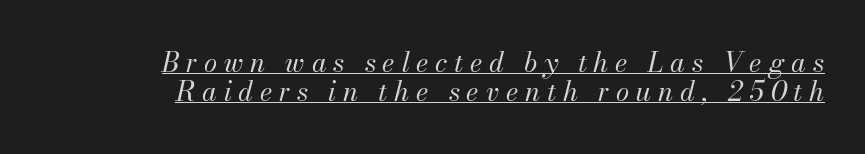
{"italic": "yes", "lean": "right", "slant_degrees": 13, "bold": "no", "underline": "yes", "align": "right", "line_spacing": "tight", "line_spacing_ratio": 1.08, "letter_spacing": "wide", "letter_spacing_em": 0.25, "glyph_px": 27}
